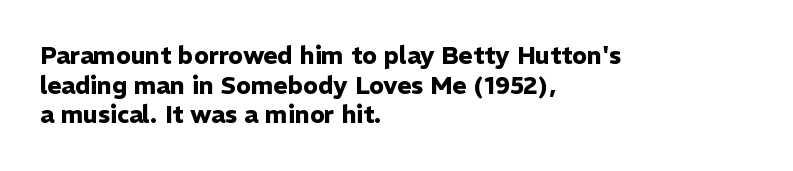
Nobody drew a line under any word here. The lettering stays uniformly vertical, giving the passage a roman look. Each word holds together tightly as a unit, with standard inter-letter gaps. A student would call this left alignment; a typographer would say flush left, rag right. Typographic density is high because the face is bold.
